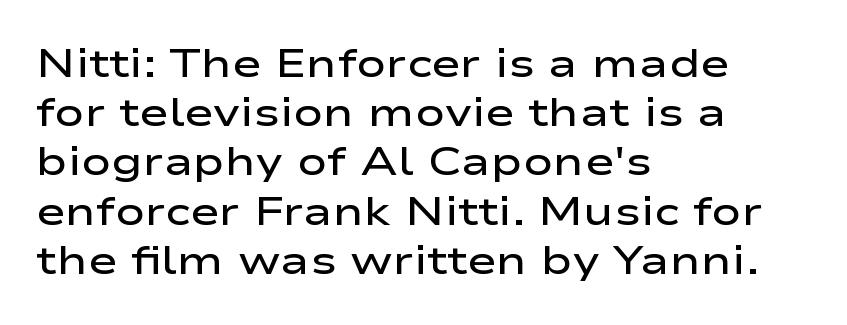
{"serif": "no", "italic": "no", "bold": "semi", "weight": "semibold", "width": "wide", "stroke_contrast": "low", "x_height": "medium", "monospaced": "no", "underline": "no", "align": "left", "line_spacing_ratio": 1.23, "letter_spacing": "normal", "letter_spacing_em": 0.0, "glyph_px": 40}
